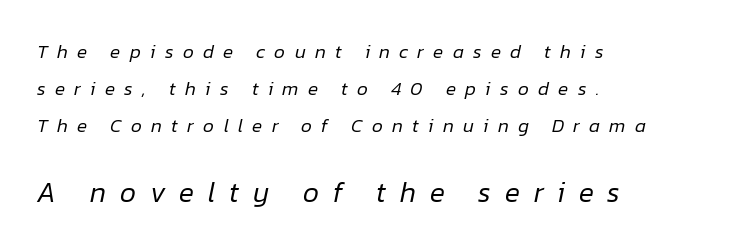
Q: Is the text bold? A: No.
Q: Is the text italic (slanted)? A: Yes, it leans right by about 12 degrees.
Q: Is the text underlined? A: No.
Q: How is the paragraph aligned? A: Left-aligned.
Q: Is the spacing between letters normal or unusually wide? A: Unusually wide.
Q: Is the spacing between lines tight, normal or loose? A: Loose.
Q: Which block of text is set in a larger size, the first (top) or the second (bottom)? A: The second (bottom) one.
Q: Width (condensed, normal, or wide)? A: Normal.
Q: Stroke contrast? A: Low.
Q: x-height? A: Medium.
Q: Monospaced? A: No.
